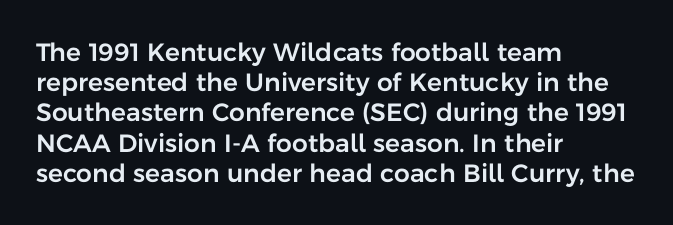
{"italic": "no", "underline": "no", "align": "left", "line_spacing_ratio": 1.21, "letter_spacing": "normal", "letter_spacing_em": 0.0, "glyph_px": 25}
